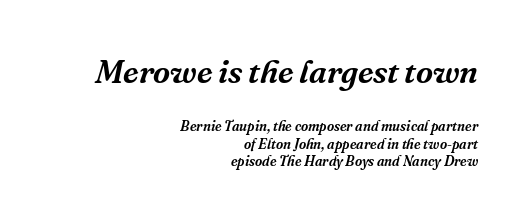
{"serif": "yes", "italic": "yes", "lean": "right", "slant_degrees": 16, "width": "normal", "stroke_contrast": "medium", "x_height": "medium", "monospaced": "no", "underline": "no", "align": "right", "line_spacing_ratio": 1.24, "letter_spacing": "normal", "letter_spacing_em": 0.0, "larger_block": "first", "size_ratio": 2.36, "glyph_px": 33}
